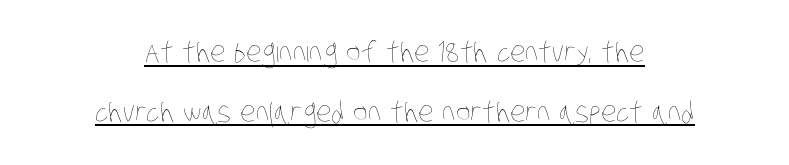
{"bold": "no", "weight": "thin", "width": "condensed", "stroke_contrast": "low", "x_height": "large", "monospaced": "no", "underline": "yes", "align": "center", "line_spacing": "loose", "line_spacing_ratio": 2.13, "letter_spacing": "normal", "letter_spacing_em": 0.0, "glyph_px": 28}
